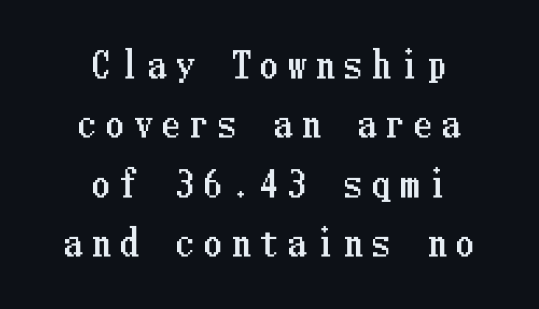
The image shows 35 px condensed type, upright; set centered, normal line spacing (1.7x), unusually wide letter spacing (+0.3 em), not underlined; low stroke contrast and a medium x-height.
